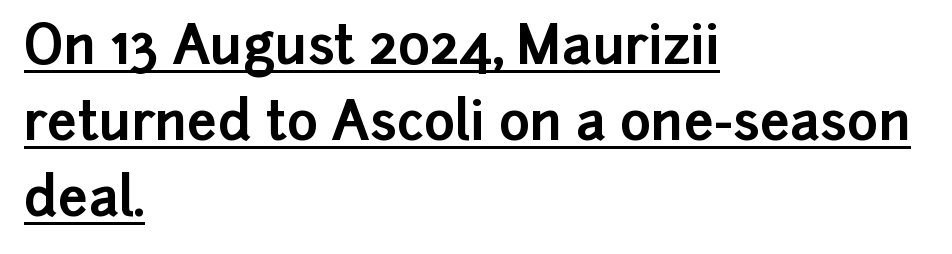
The image shows 53 px bold sans-serif type, upright; set left-aligned, normal line spacing (1.43x), normal letter spacing, underlined; low stroke contrast and a medium x-height.
